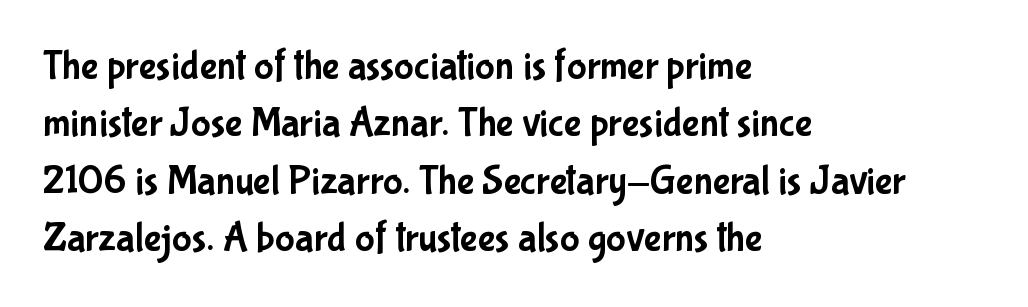
Q: Is the text italic (slanted)? A: No, it is upright.
Q: Is the typeface a serif or a sans-serif typeface? A: Sans-serif.
Q: Is the text underlined? A: No.
Q: How is the paragraph aligned? A: Left-aligned.
Q: Is the spacing between letters normal or unusually wide? A: Normal.
Q: Is the spacing between lines tight, normal or loose? A: Normal.
Q: Width (condensed, normal, or wide)? A: Condensed.
Q: Stroke contrast? A: Low.
Q: x-height? A: Medium.
Q: Monospaced? A: No.
